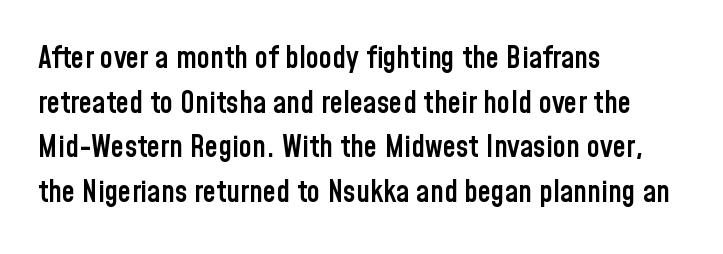
The image shows 30 px semibold, condensed sans-serif type, upright; set left-aligned, normal line spacing (1.49x), normal letter spacing, not underlined; low stroke contrast and a medium x-height.
